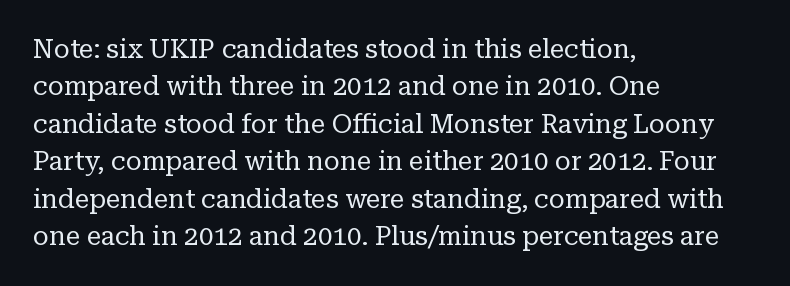
The image shows 26 px text type, upright; set left-aligned, normal line spacing (1.44x), normal letter spacing, not underlined.
